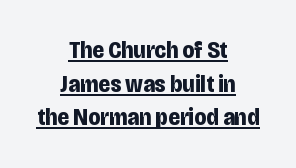
{"italic": "no", "bold": "yes", "underline": "yes", "align": "center", "line_spacing": "normal", "line_spacing_ratio": 1.4, "letter_spacing": "normal", "letter_spacing_em": 0.0, "glyph_px": 24}
